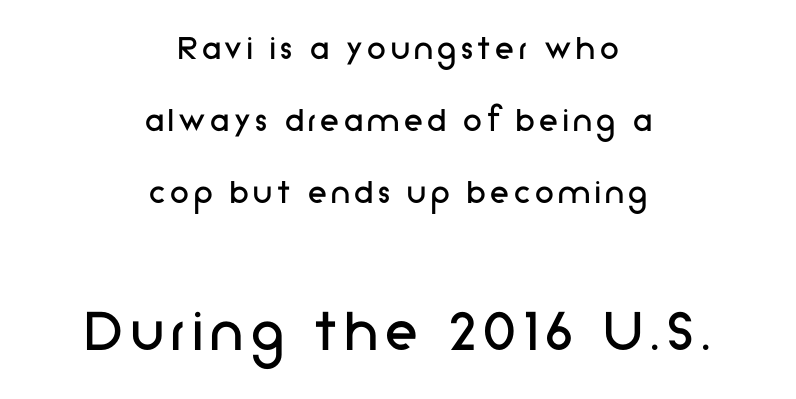
The image shows 66 px regular-weight sans-serif type, upright; set centered, loose line spacing (1.9x), not underlined; the second (bottom) block is 1.74x larger; low stroke contrast and a medium x-height.
